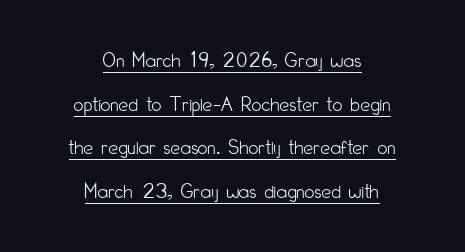
{"italic": "no", "bold": "no", "underline": "yes", "align": "center", "line_spacing": "loose", "line_spacing_ratio": 1.98, "letter_spacing": "normal", "letter_spacing_em": 0.0, "glyph_px": 22}
